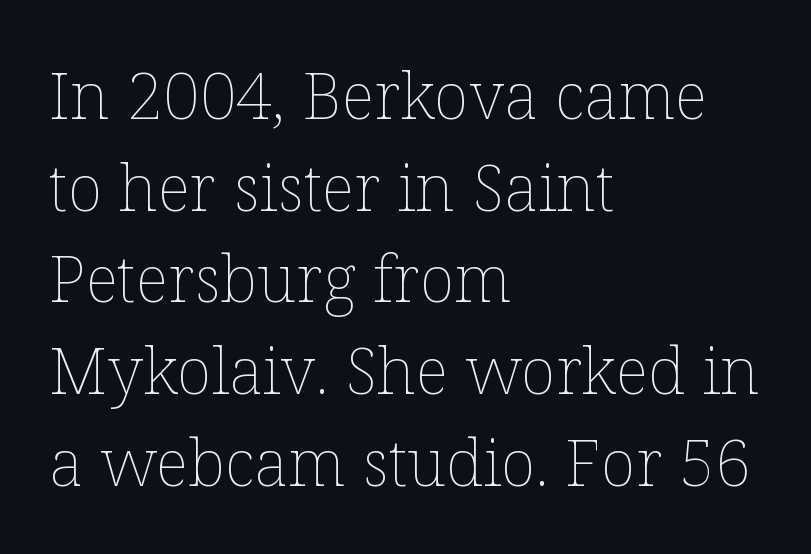
The face looks like a standard text weight, possibly lighter. Has an underline been added? It has not. Default kerning and tracking; the words read as compact shapes. Italic? Not at all — the glyphs are vertical. Notice how the passage keeps a crisp vertical edge on the left only.
